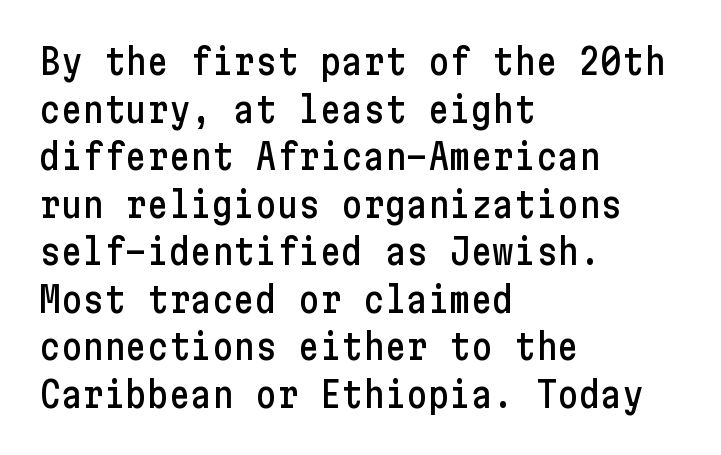
The image shows 36 px condensed sans-serif type, upright; set left-aligned, normal line spacing (1.32x), normal letter spacing, not underlined; low stroke contrast and a medium x-height.
